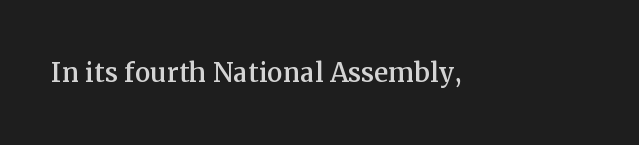
{"serif": "yes", "italic": "no", "width": "normal", "stroke_contrast": "medium", "x_height": "medium", "monospaced": "no", "underline": "no", "letter_spacing": "normal", "letter_spacing_em": 0.0, "glyph_px": 35}
